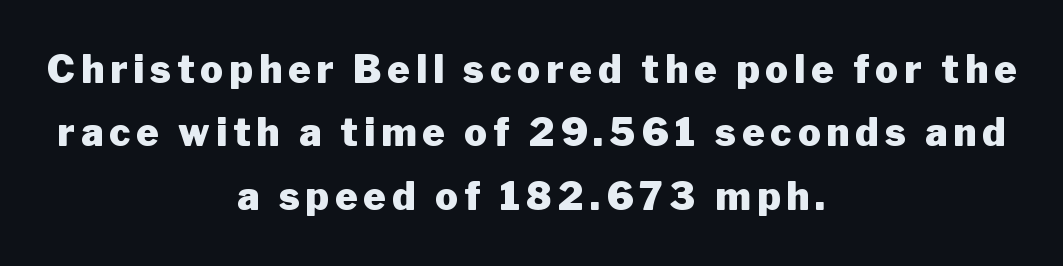
The image shows 38 px heavy sans-serif type, upright; set centered, normal line spacing (1.67x), not underlined; low stroke contrast and a medium x-height.
